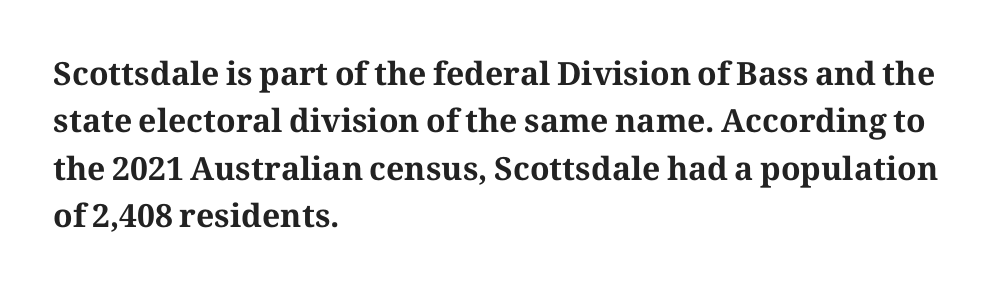
{"serif": "yes", "italic": "no", "bold": "yes", "weight": "bold", "width": "normal", "stroke_contrast": "medium", "x_height": "medium", "monospaced": "no", "underline": "no", "align": "left", "line_spacing": "normal", "line_spacing_ratio": 1.48, "letter_spacing": "normal", "letter_spacing_em": 0.0, "glyph_px": 32}
